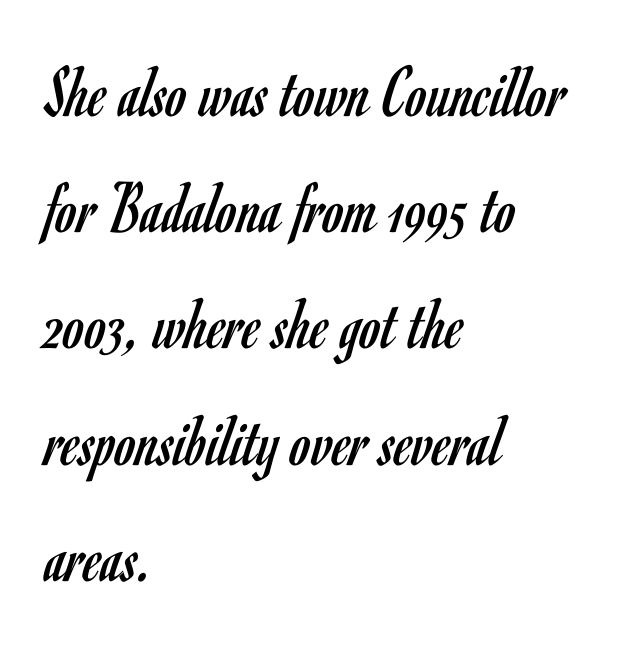
Q: Is the text bold? A: No.
Q: Is the text italic (slanted)? A: Yes.
Q: Is the typeface a serif or a sans-serif typeface? A: Sans-serif.
Q: Is the text underlined? A: No.
Q: How is the paragraph aligned? A: Left-aligned.
Q: Is the spacing between letters normal or unusually wide? A: Normal.
Q: Is the spacing between lines tight, normal or loose? A: Normal.
Q: Width (condensed, normal, or wide)? A: Condensed.
Q: Stroke contrast? A: Low.
Q: x-height? A: Small.
Q: Monospaced? A: No.
